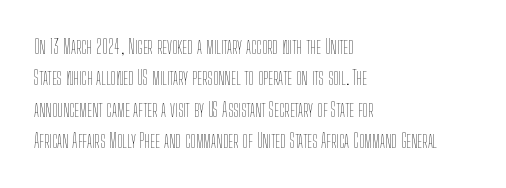
Q: Is the text bold? A: No.
Q: Is the text italic (slanted)? A: No, it is upright.
Q: Is the text underlined? A: No.
Q: How is the paragraph aligned? A: Left-aligned.
Q: Is the spacing between letters normal or unusually wide? A: Normal.
Q: Is the spacing between lines tight, normal or loose? A: Normal.
